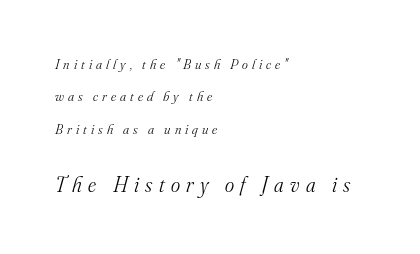
Honestly, the rows look like they've been pulled way apart. The passage shown leans; its letterforms are oblique. If you squint, the bottom block still reads clearly — it's the larger of the two. The strip under each line holds only bare page. Which margin do the lines hug? The left one — the right edge is uneven.
